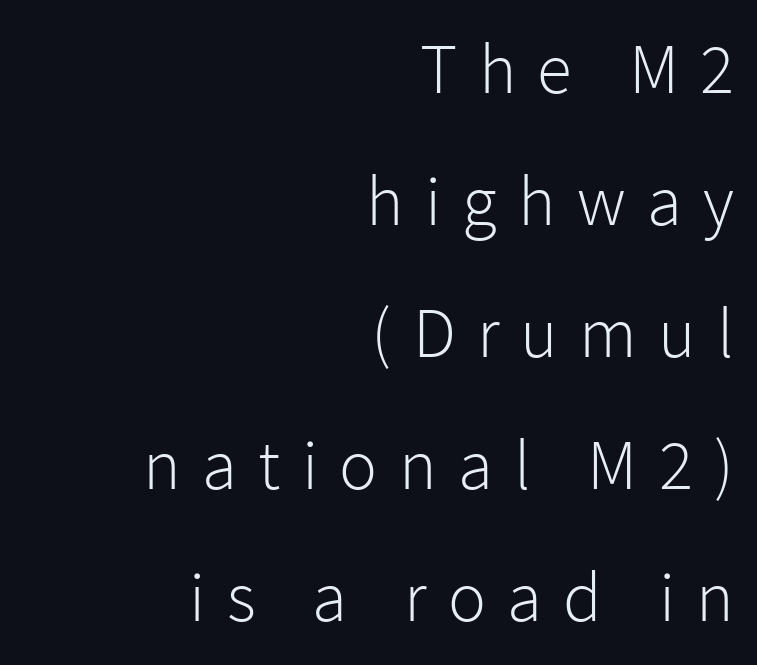
Heft: none added — not bold. Vertical strokes here are truly vertical. The setting favours the right margin, as signatures and pull-quotes sometimes do. You can tell from the bare stems that sans-serif type was used. Do the characters align in a grid? No, the font is proportional.
